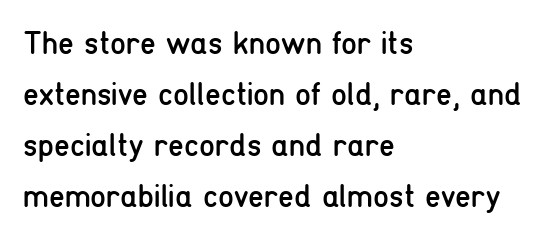
Compared with typical paragraphs, the rows here are spaced about the same. Upright lettering throughout. A typesetter would call this proportional, since set widths differ per character. Grotesque or geometric, the face here clearly has no serifs. This is not heavy type; no bold has been used.
